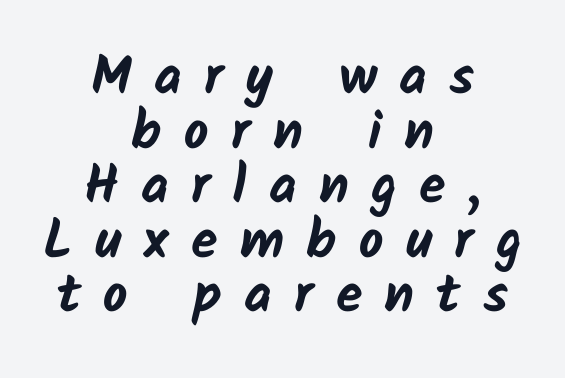
Compared with a flush-left layout, this one balances lines on the center instead. Note the varied advance widths — an 'i' is clearly narrower than an 'm'. Weight check: bold — yes, fully. Decoration check: the copy has no underline. Quick note: interline space is minimal.
